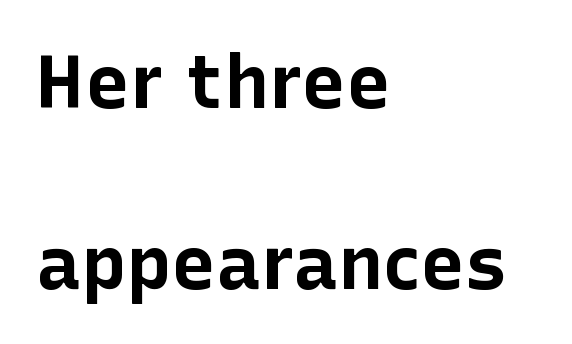
The image shows 75 px bold sans-serif type, upright; set left-aligned, loose line spacing (2.41x), normal letter spacing, not underlined; low stroke contrast and a medium x-height.
